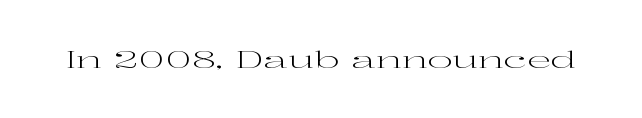
Only glyphs here, with clear space below each row. Notice how the stems are strictly vertical — no italics here. Between one letter and the next there's only the usual sliver of space. Is this a heavy cut? Hardly; it is regular or lighter.
